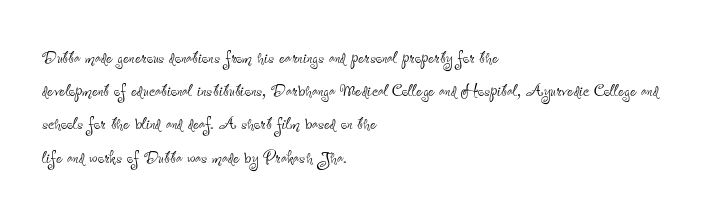
{"bold": "no", "underline": "no", "align": "left", "line_spacing": "normal", "line_spacing_ratio": 1.51, "letter_spacing": "normal", "letter_spacing_em": 0.0, "glyph_px": 22}
